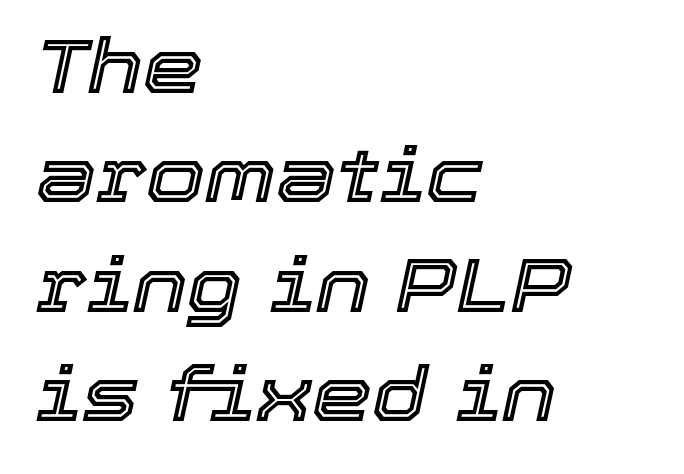
Q: Is the text italic (slanted)? A: Yes, it leans right by about 12 degrees.
Q: Is the text underlined? A: No.
Q: How is the paragraph aligned? A: Left-aligned.
Q: Is the spacing between letters normal or unusually wide? A: Normal.
Q: Is the spacing between lines tight, normal or loose? A: Normal.
Q: Width (condensed, normal, or wide)? A: Normal.
Q: x-height? A: Medium.
Q: Monospaced? A: No.
